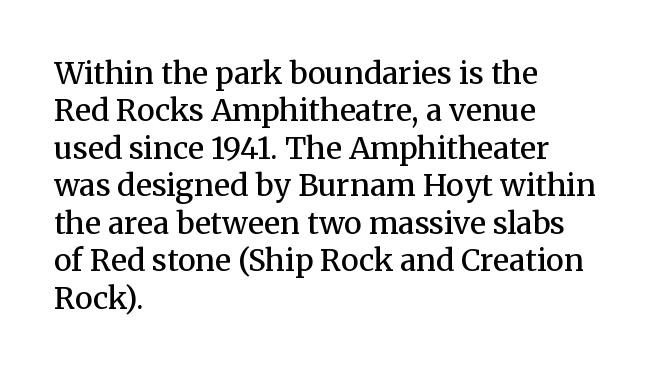
Q: Is the text bold? A: Semi-bold.
Q: Is the text italic (slanted)? A: No, it is upright.
Q: Is the typeface a serif or a sans-serif typeface? A: Serif.
Q: Is the text underlined? A: No.
Q: How is the paragraph aligned? A: Left-aligned.
Q: Is the spacing between letters normal or unusually wide? A: Normal.
Q: Is the spacing between lines tight, normal or loose? A: Normal.
Q: Width (condensed, normal, or wide)? A: Normal.
Q: Stroke contrast? A: Medium.
Q: x-height? A: Medium.
Q: Monospaced? A: No.
